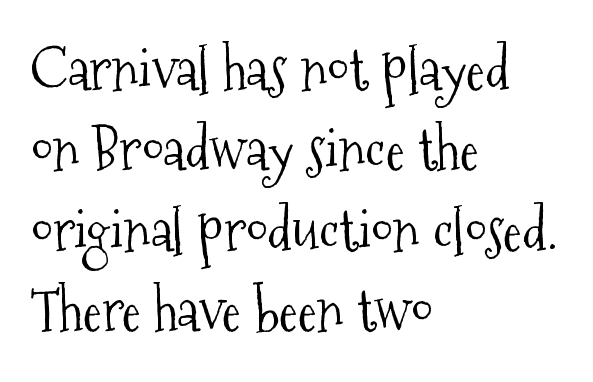
Beneath every word, the page is bare. Here the glyphs are tracked normally, forming tight word shapes. Observe the serifs anchoring each vertical stroke in this sample. Each line starts at the same left margin while the right side varies.
